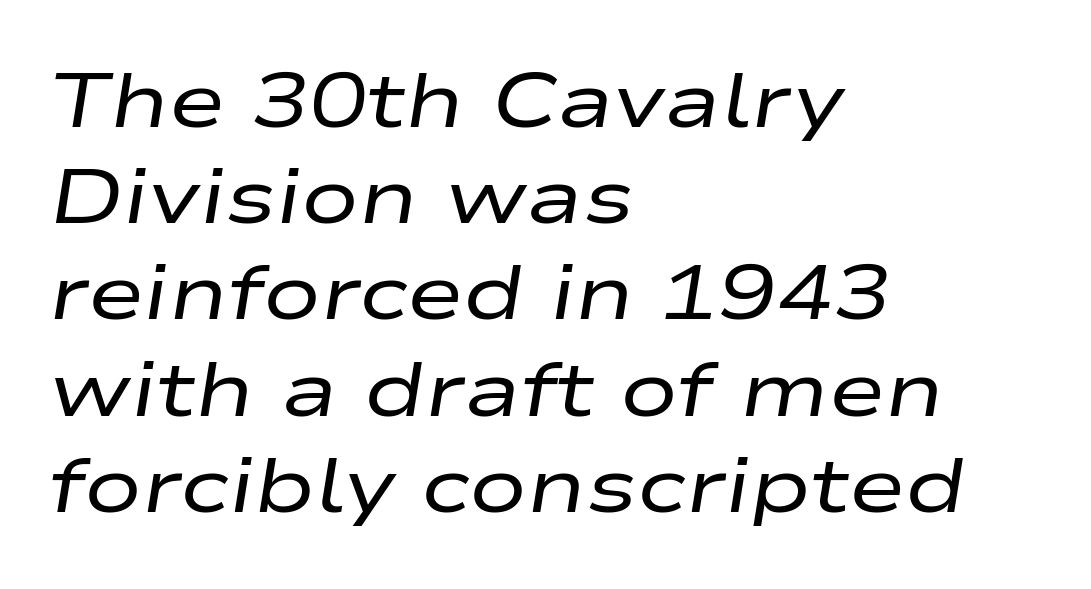
The image shows 77 px regular-weight, wide type, italic (leaning right); set left-aligned, normal line spacing (1.25x), normal letter spacing, not underlined; low stroke contrast and a medium x-height.
